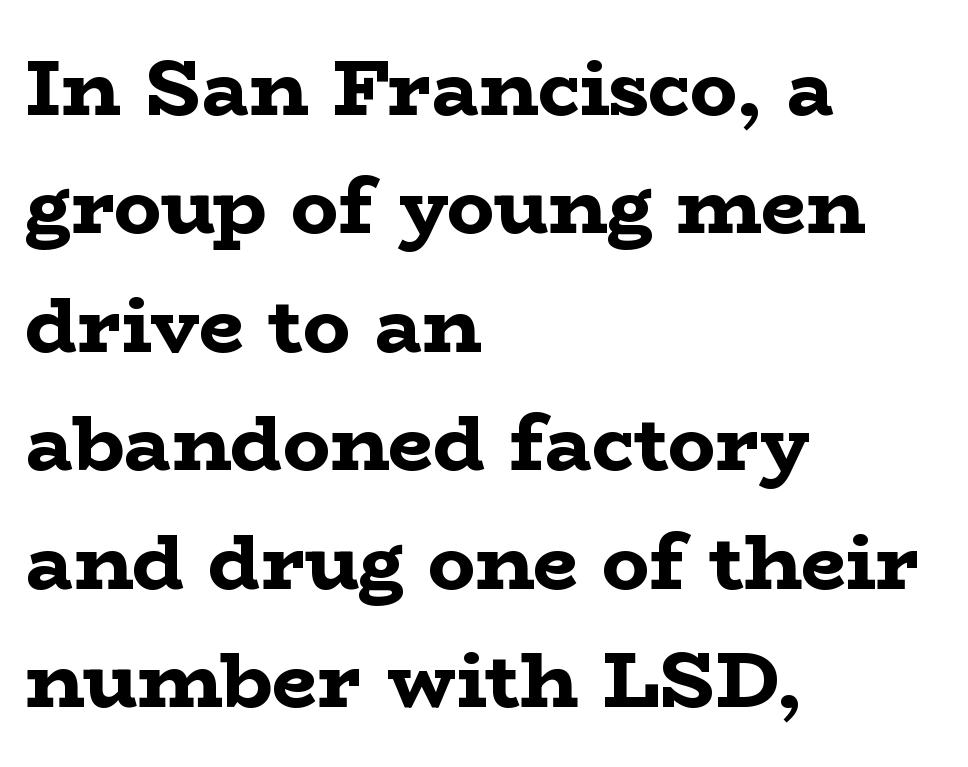
{"serif": "yes", "italic": "no", "bold": "yes", "weight": "bold", "width": "wide", "stroke_contrast": "low", "x_height": "medium", "monospaced": "no", "underline": "no", "align": "left", "line_spacing": "normal", "line_spacing_ratio": 1.5, "letter_spacing": "normal", "letter_spacing_em": 0.0, "glyph_px": 79}
